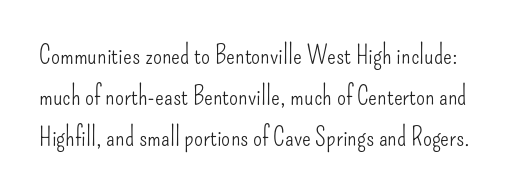
The image shows 26 px text type, upright; set normal line spacing (1.57x), normal letter spacing, not underlined.
